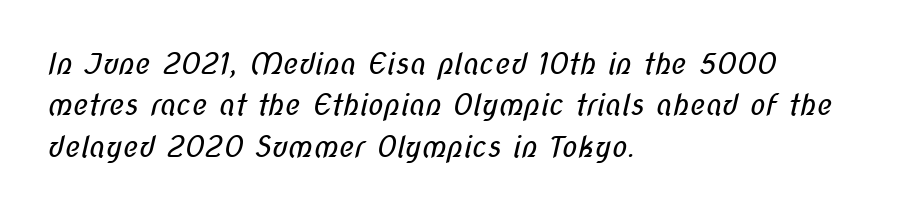
Does extra space separate the letters? No, they use regular spacing. Whoever set this chose a conventional vertical rhythm. Stroke thickness stays within the range of a standard reading face or lighter. Typeset ragged right — the left edge is the straight one. Has an underline been added? It has not.
